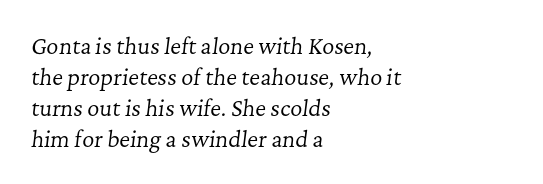
{"italic": "yes", "lean": "right", "slant_degrees": 7, "bold": "no", "underline": "no", "align": "left", "line_spacing": "normal", "line_spacing_ratio": 1.48, "letter_spacing": "normal", "letter_spacing_em": 0.0, "glyph_px": 21}
